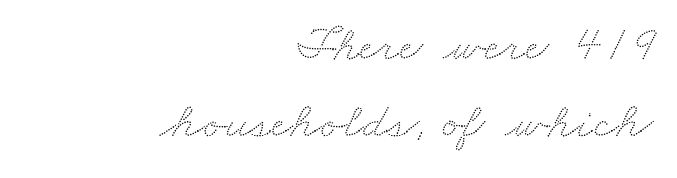
{"width": "wide", "stroke_contrast": "low", "x_height": "small", "monospaced": "no", "underline": "no", "align": "right", "line_spacing": "normal", "line_spacing_ratio": 1.51, "letter_spacing": "normal", "letter_spacing_em": 0.0, "glyph_px": 51}
